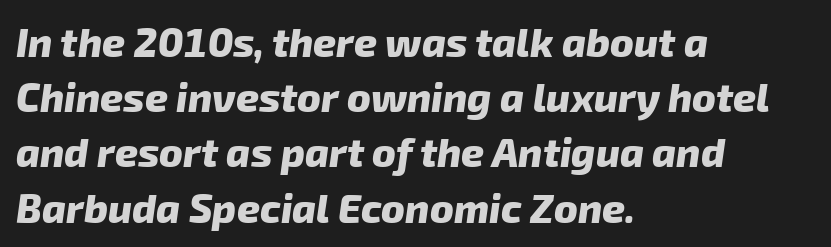
Q: Is the text bold? A: Yes.
Q: Is the typeface a serif or a sans-serif typeface? A: Sans-serif.
Q: Is the text underlined? A: No.
Q: How is the paragraph aligned? A: Left-aligned.
Q: Is the spacing between letters normal or unusually wide? A: Normal.
Q: Is the spacing between lines tight, normal or loose? A: Normal.
Q: Width (condensed, normal, or wide)? A: Normal.
Q: Stroke contrast? A: Low.
Q: x-height? A: Medium.
Q: Monospaced? A: No.
